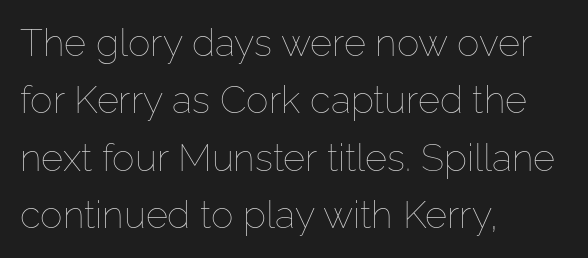
Stems here are at most as thick as an everyday book face. Is the block centered? No — it sits flush against the left margin. Letter spacing: default. Normally led — the rows are evenly, conventionally spaced.
